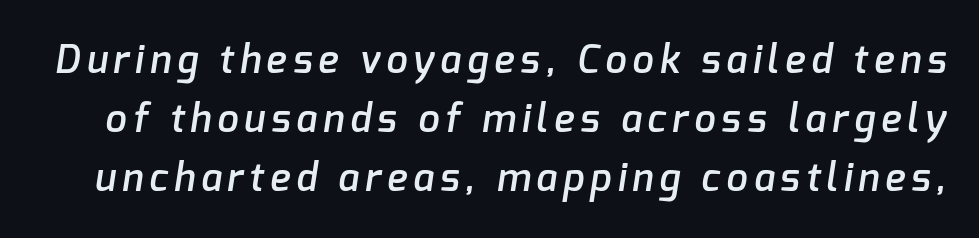
{"serif": "no", "bold": "semi", "weight": "semibold", "width": "normal", "stroke_contrast": "low", "x_height": "medium", "monospaced": "no", "underline": "no", "line_spacing": "normal", "line_spacing_ratio": 1.55, "glyph_px": 38}
